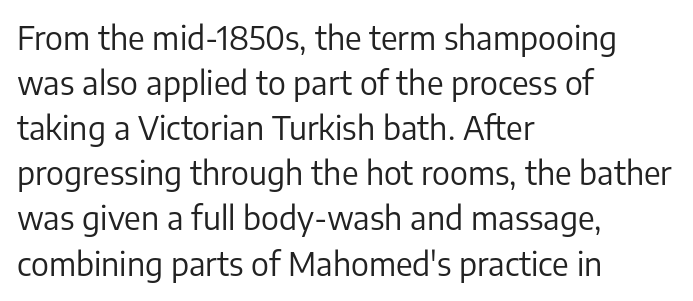
Q: Is the text bold? A: No.
Q: Is the text italic (slanted)? A: No, it is upright.
Q: Is the typeface a serif or a sans-serif typeface? A: Sans-serif.
Q: Is the text underlined? A: No.
Q: How is the paragraph aligned? A: Left-aligned.
Q: Is the spacing between letters normal or unusually wide? A: Normal.
Q: Is the spacing between lines tight, normal or loose? A: Normal.
Q: Width (condensed, normal, or wide)? A: Normal.
Q: Stroke contrast? A: Low.
Q: x-height? A: Medium.
Q: Monospaced? A: No.
